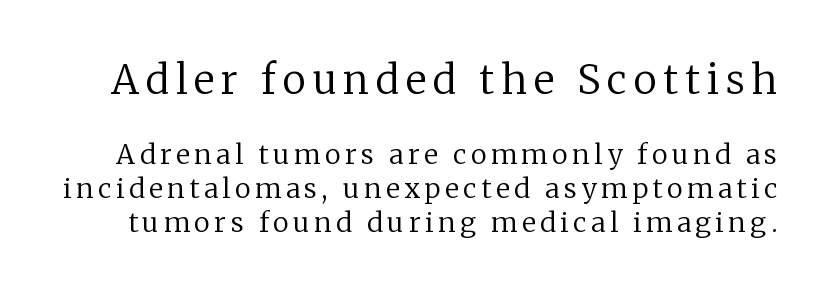
The image shows 40 px regular-weight serif type, upright; set normal line spacing (1.27x), not underlined; the first (top) block is 1.48x larger; low stroke contrast and a medium x-height.
